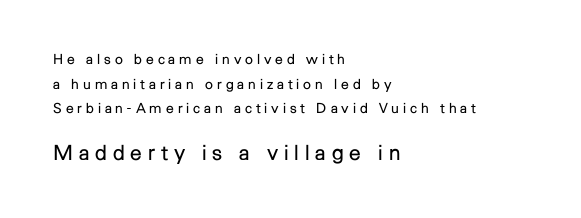
The image shows 21 px text type, upright; set left-aligned, line spacing 1.76x, unusually wide letter spacing (+0.28 em), not underlined; the second (bottom) block is 1.5x larger.
